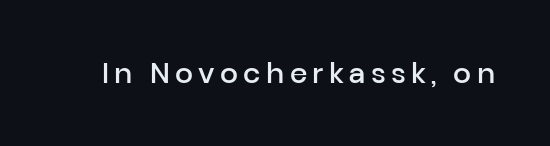
The characters display no serif detailing; their extremities are plain. Words float on clear page, feet unadorned. Notice how the stems are strictly vertical — no italics here. The face used here is proportionally spaced, like ordinary book or web type. A bit beefed up — I'd call it semibold rather than bold.
